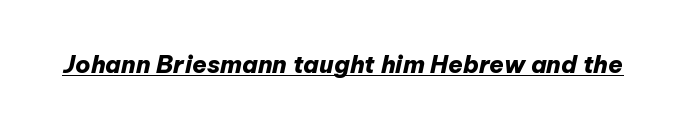
Q: Is the text bold? A: Yes.
Q: Is the text italic (slanted)? A: Yes, it leans right by about 12 degrees.
Q: Is the text underlined? A: Yes.
Q: Is the spacing between letters normal or unusually wide? A: Normal.
